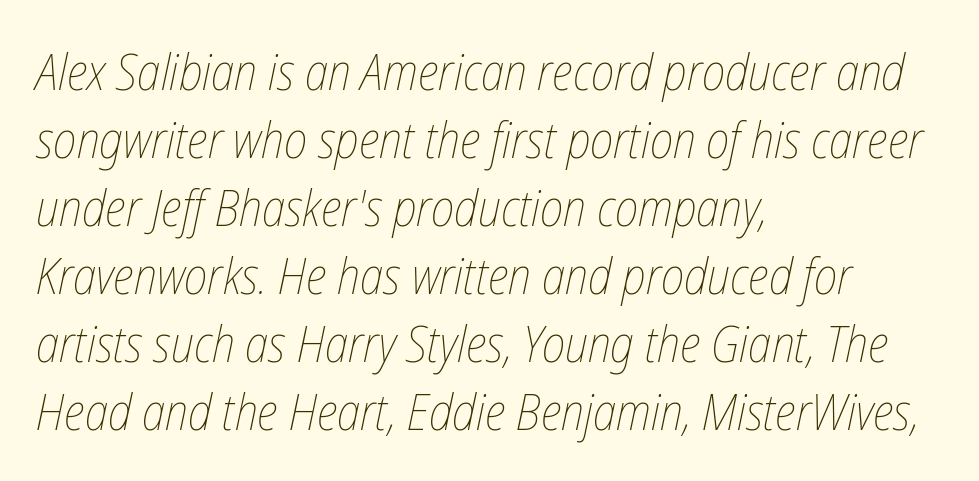
The image shows 50 px thin, condensed type, italic (leaning right); set left-aligned, normal line spacing (1.36x), normal letter spacing, not underlined; low stroke contrast and a medium x-height.
